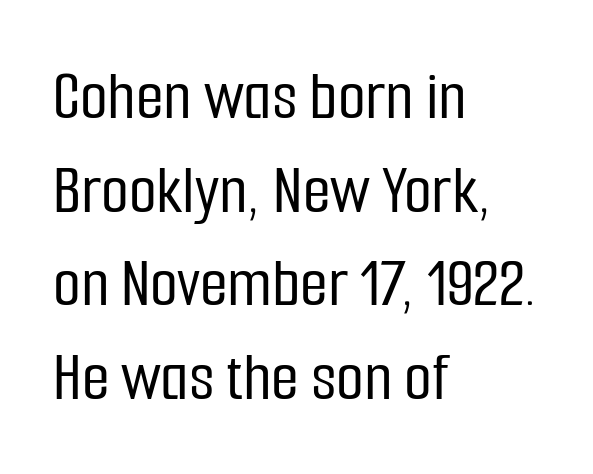
Looks like regular typesetting: each glyph gets only the width it needs. The face used here is rendered with its standard letterfit. Quick note: interline space is typical. Line beginnings align vertically; line endings do not. This rendering employs a face without finishing strokes, i.e., a sans-serif.
